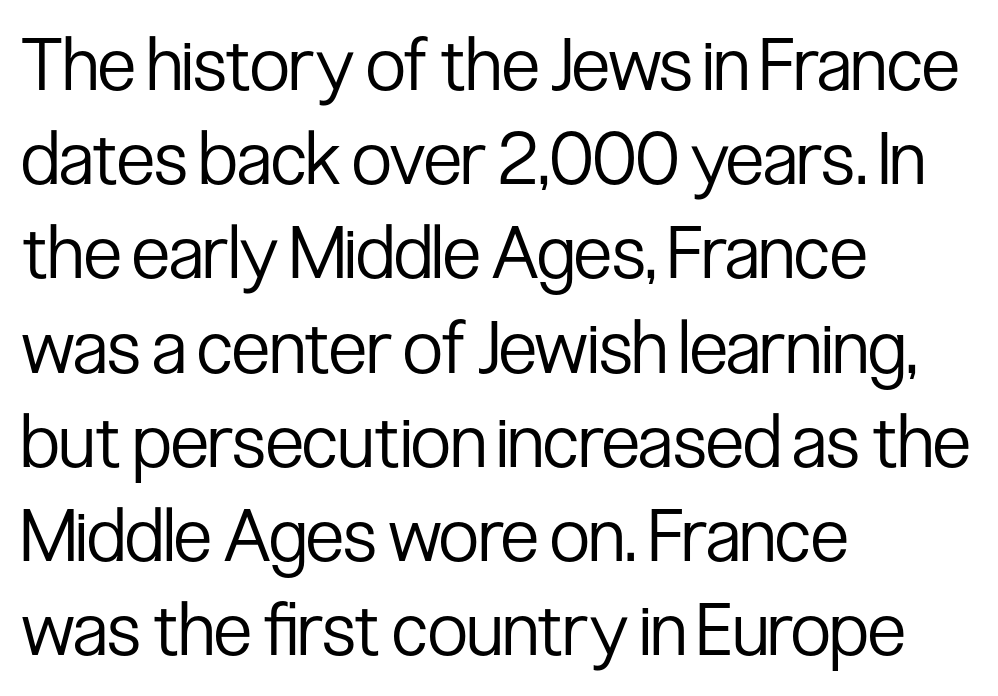
{"serif": "no", "italic": "no", "bold": "no", "weight": "regular", "width": "condensed", "stroke_contrast": "low", "x_height": "medium", "monospaced": "no", "underline": "no", "align": "left", "line_spacing": "normal", "line_spacing_ratio": 1.29, "letter_spacing": "normal", "letter_spacing_em": 0.0, "glyph_px": 73}
